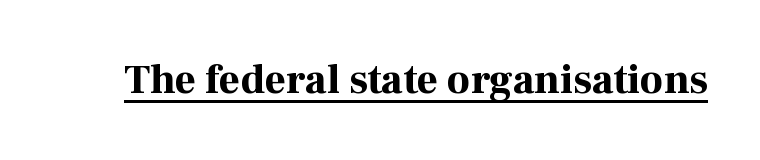
The image shows 41 px bold serif type, upright; set normal letter spacing, underlined; high stroke contrast and a medium x-height.
